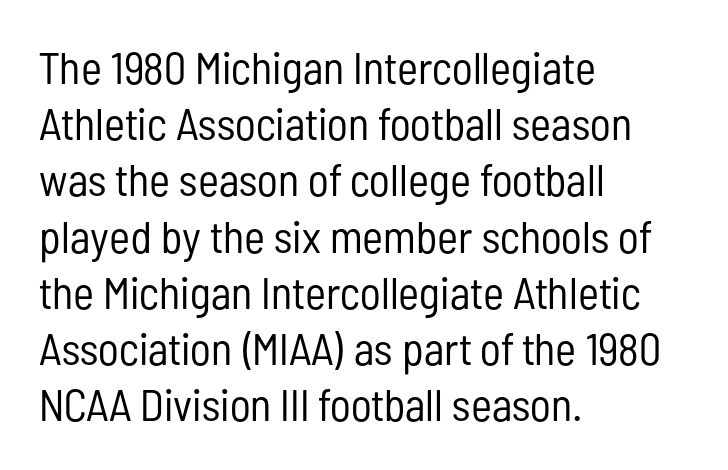
A sans-serif font was chosen for this passage. It's the straight-up-and-down kind of type. Inter-character spacing is left at the font's built-in metrics. The leading is moderate, giving the passage an even texture.
